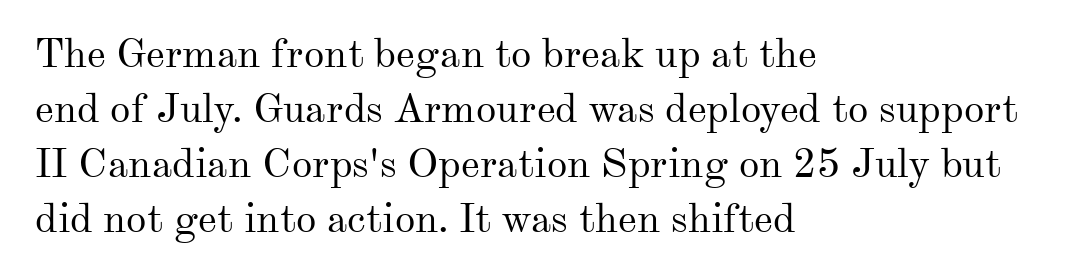
The line-height multiplier appears to be the usual default. Honestly, the letter spacing is just normal — you wouldn't notice it. Where is the straight margin? On the left. I'd call this a serif setting — the letters wear small feet. These lines were composed using upright roman letters.
